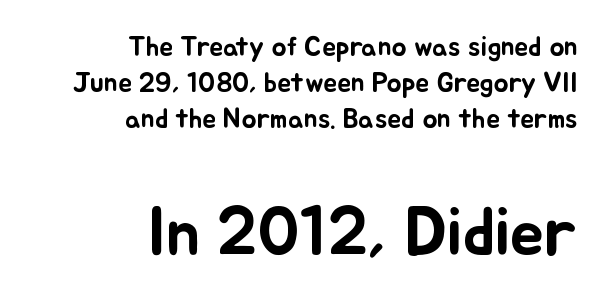
The letters advance in unequal steps, a hallmark of proportional type. The rendering keeps characters at their native spacing. The designer gave the closing block more size than the opening block. Is the block centered? No — it sits flush against the right margin. The string is rendered with underlining switched off. Baseline-to-baseline distance is the conventional proportion of letter height.
